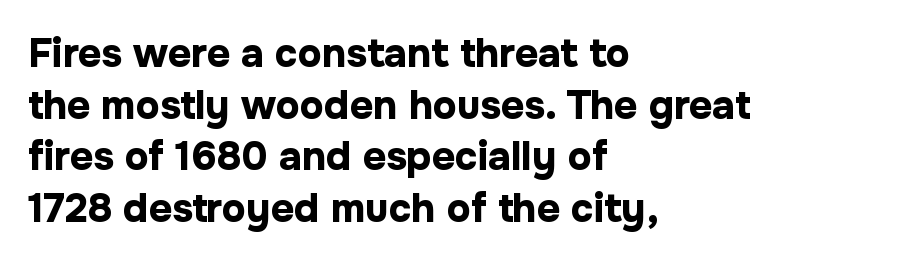
The image shows 40 px bold sans-serif type, upright; set left-aligned, normal line spacing (1.29x), normal letter spacing, not underlined; low stroke contrast and a medium x-height.
